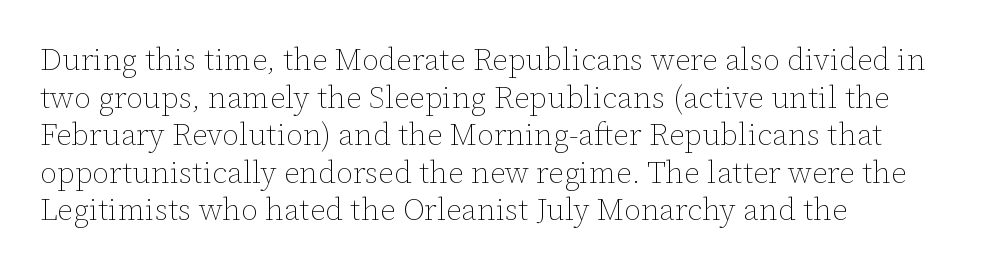
Q: Is the text bold? A: No.
Q: Is the text italic (slanted)? A: No, it is upright.
Q: Is the text underlined? A: No.
Q: How is the paragraph aligned? A: Left-aligned.
Q: Is the spacing between letters normal or unusually wide? A: Normal.
Q: Width (condensed, normal, or wide)? A: Normal.
Q: Stroke contrast? A: Low.
Q: x-height? A: Medium.
Q: Monospaced? A: No.
